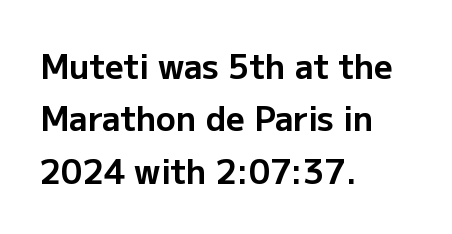
The image shows 33 px bold sans-serif type, upright; set left-aligned, normal line spacing (1.59x), normal letter spacing, not underlined; low stroke contrast and a medium x-height.
